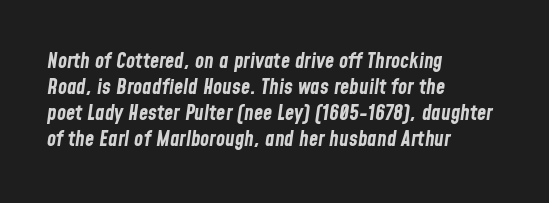
The image shows 21 px bold type, italic (leaning right); set left-aligned, line spacing 1.24x, normal letter spacing, not underlined.
